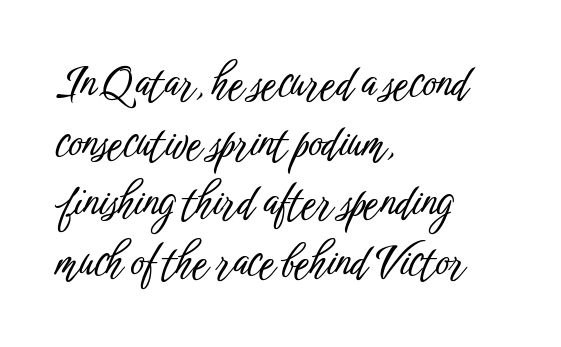
Q: Is the text italic (slanted)? A: Yes.
Q: Is the typeface a serif or a sans-serif typeface? A: Sans-serif.
Q: Is the text underlined? A: No.
Q: How is the paragraph aligned? A: Left-aligned.
Q: Is the spacing between letters normal or unusually wide? A: Normal.
Q: Is the spacing between lines tight, normal or loose? A: Normal.
Q: Width (condensed, normal, or wide)? A: Condensed.
Q: Stroke contrast? A: Low.
Q: x-height? A: Medium.
Q: Monospaced? A: No.
